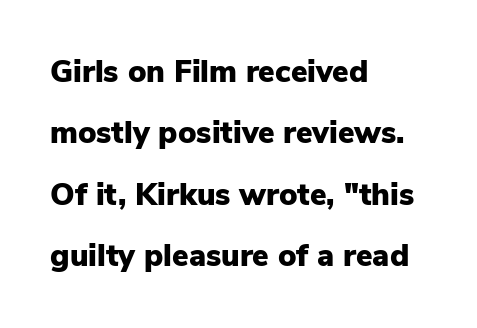
The image shows 31 px heavy sans-serif type, upright; set left-aligned, loose line spacing (1.98x), normal letter spacing, not underlined; low stroke contrast and a medium x-height.
